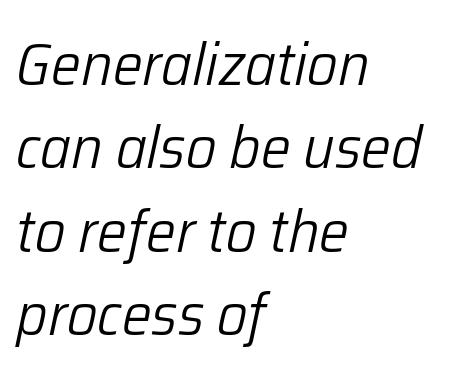
Casual observation: everything's shoved over to the left. Here the designer chose a conventional face with non-uniform glyph widths. Reading down the column, the eye jumps a familiar distance to each next line. The strokes are not fattened; the text isn't bold. You could call the tracking neutral — neither tight nor loose.
